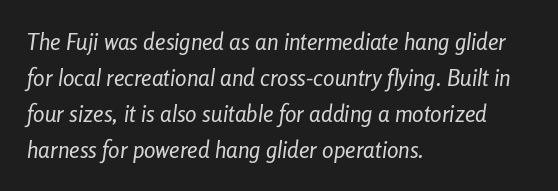
{"italic": "yes", "lean": "right", "slant_degrees": 8, "bold": "no", "underline": "no", "align": "left", "line_spacing": "normal", "line_spacing_ratio": 1.56, "letter_spacing": "normal", "letter_spacing_em": 0.0, "glyph_px": 23}
